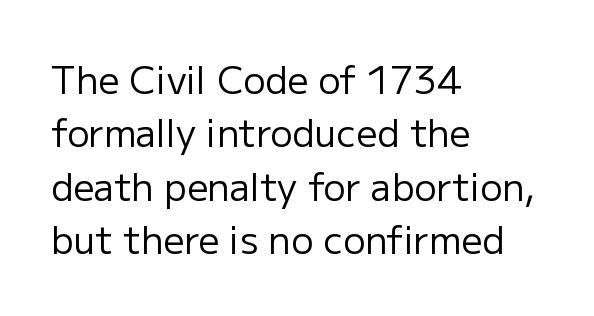
Q: Is the text bold? A: No.
Q: Is the text italic (slanted)? A: No, it is upright.
Q: Is the typeface a serif or a sans-serif typeface? A: Sans-serif.
Q: Is the text underlined? A: No.
Q: How is the paragraph aligned? A: Left-aligned.
Q: Is the spacing between letters normal or unusually wide? A: Normal.
Q: Is the spacing between lines tight, normal or loose? A: Normal.
Q: Width (condensed, normal, or wide)? A: Normal.
Q: Stroke contrast? A: Low.
Q: x-height? A: Medium.
Q: Monospaced? A: No.
